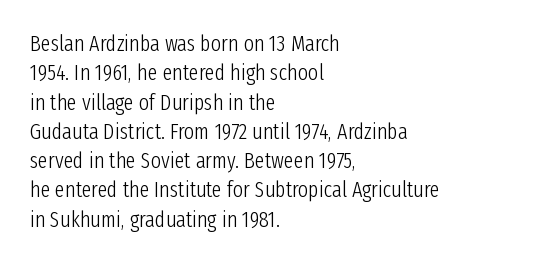
Caption: face not bold, strokes unweighted. Whoever set this chose a conventional vertical rhythm. This sample uses plain, unmodified letter spacing. The lettering stays uniformly vertical, giving the passage a roman look. Rule under the text: the space is simply empty.
